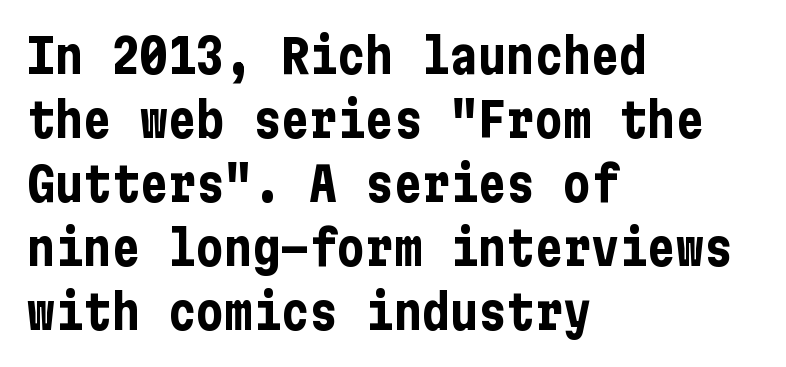
{"serif": "no", "italic": "no", "bold": "yes", "weight": "bold", "width": "condensed", "stroke_contrast": "low", "x_height": "medium", "underline": "no", "align": "left", "line_spacing": "normal", "line_spacing_ratio": 1.36, "letter_spacing": "normal", "letter_spacing_em": 0.0, "glyph_px": 47}
